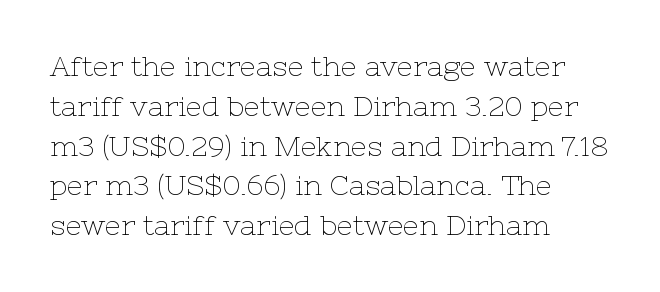
{"serif": "yes", "italic": "no", "bold": "no", "weight": "thin", "width": "normal", "stroke_contrast": "low", "x_height": "medium", "monospaced": "no", "underline": "no", "align": "left", "line_spacing": "normal", "line_spacing_ratio": 1.42, "letter_spacing": "normal", "letter_spacing_em": 0.0, "glyph_px": 28}
